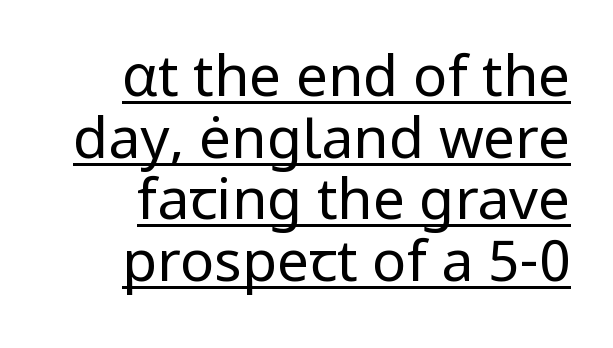
Q: Is the text bold? A: No.
Q: Is the text italic (slanted)? A: No, it is upright.
Q: Is the typeface a serif or a sans-serif typeface? A: Sans-serif.
Q: Is the text underlined? A: Yes.
Q: How is the paragraph aligned? A: Right-aligned.
Q: Is the spacing between letters normal or unusually wide? A: Normal.
Q: Is the spacing between lines tight, normal or loose? A: Tight.
Q: Width (condensed, normal, or wide)? A: Normal.
Q: Stroke contrast? A: Low.
Q: x-height? A: Medium.
Q: Monospaced? A: No.
